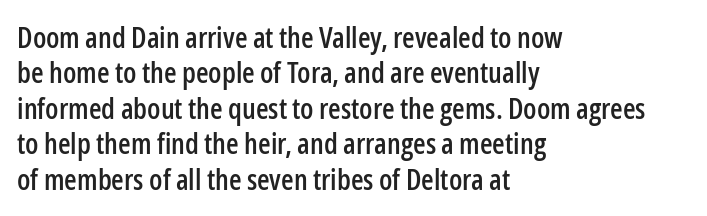
Q: Is the text italic (slanted)? A: No, it is upright.
Q: Is the typeface a serif or a sans-serif typeface? A: Sans-serif.
Q: Is the text underlined? A: No.
Q: How is the paragraph aligned? A: Left-aligned.
Q: Is the spacing between letters normal or unusually wide? A: Normal.
Q: Width (condensed, normal, or wide)? A: Condensed.
Q: Stroke contrast? A: Low.
Q: x-height? A: Medium.
Q: Monospaced? A: No.
